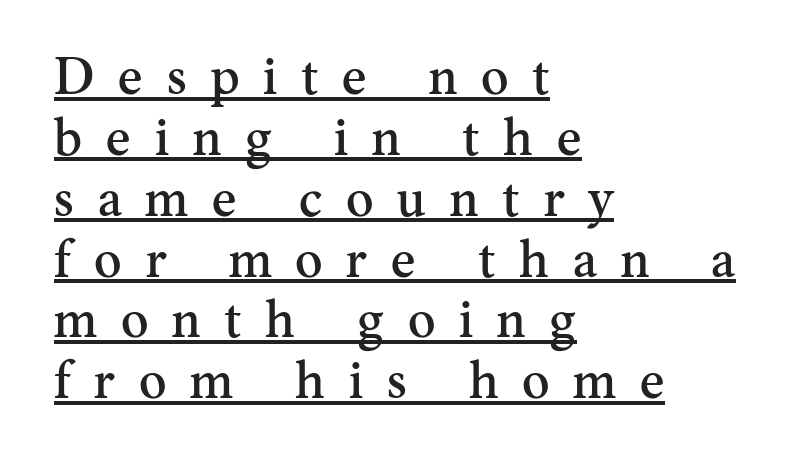
The font's upright variant was chosen for this text. To sum up the face: it has serifs. Casual observation: everything's shoved over to the left. Spacing verdict: proportional, widths tailored to each character. Observe the wide spacing: letters keep a clear distance from each other.
